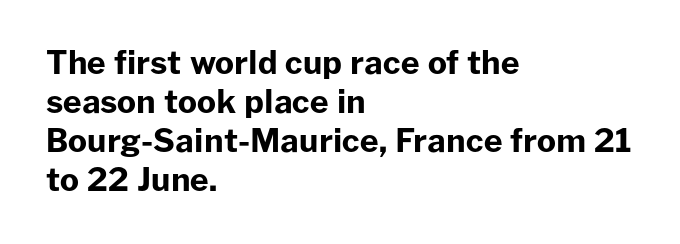
Q: Is the text bold? A: Yes.
Q: Is the text italic (slanted)? A: No, it is upright.
Q: Is the typeface a serif or a sans-serif typeface? A: Sans-serif.
Q: Is the text underlined? A: No.
Q: How is the paragraph aligned? A: Left-aligned.
Q: Is the spacing between letters normal or unusually wide? A: Normal.
Q: Width (condensed, normal, or wide)? A: Normal.
Q: Stroke contrast? A: Low.
Q: x-height? A: Medium.
Q: Monospaced? A: No.
